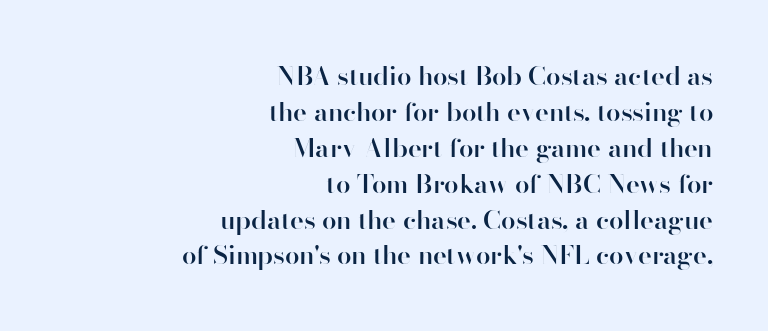
The type sits square on the baseline with zero lean. If you drew a ruler down the right edge, every line would touch it. Check under the words: just untouched page. One glance says typical: line gaps are just what's usual.
